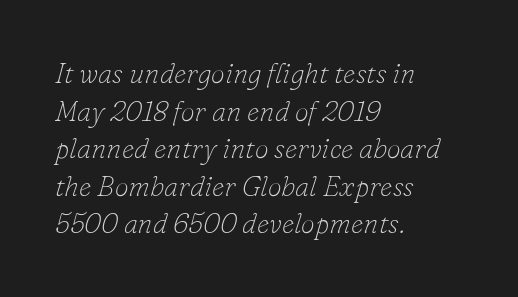
Q: Is the text bold? A: No.
Q: Is the text italic (slanted)? A: Yes, it leans right by about 16 degrees.
Q: Is the typeface a serif or a sans-serif typeface? A: Serif.
Q: Is the text underlined? A: No.
Q: How is the paragraph aligned? A: Left-aligned.
Q: Is the spacing between letters normal or unusually wide? A: Normal.
Q: Is the spacing between lines tight, normal or loose? A: Normal.
Q: Width (condensed, normal, or wide)? A: Normal.
Q: Stroke contrast? A: Low.
Q: x-height? A: Small.
Q: Monospaced? A: No.
